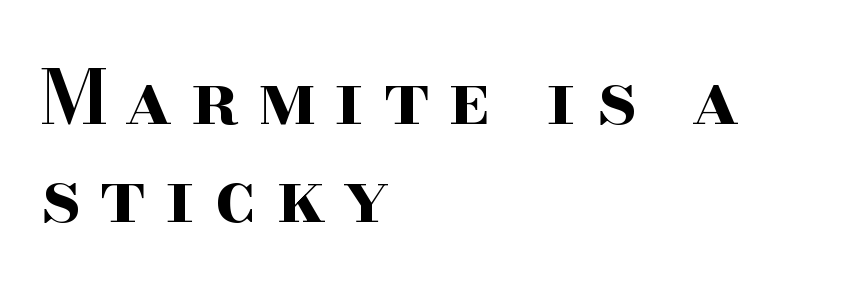
Q: Is the text bold? A: Yes.
Q: Is the text italic (slanted)? A: No, it is upright.
Q: Is the typeface a serif or a sans-serif typeface? A: Serif.
Q: Is the text underlined? A: No.
Q: How is the paragraph aligned? A: Left-aligned.
Q: Is the spacing between letters normal or unusually wide? A: Unusually wide.
Q: Is the spacing between lines tight, normal or loose? A: Normal.
Q: Width (condensed, normal, or wide)? A: Wide.
Q: Stroke contrast? A: High.
Q: x-height? A: Small.
Q: Monospaced? A: No.
